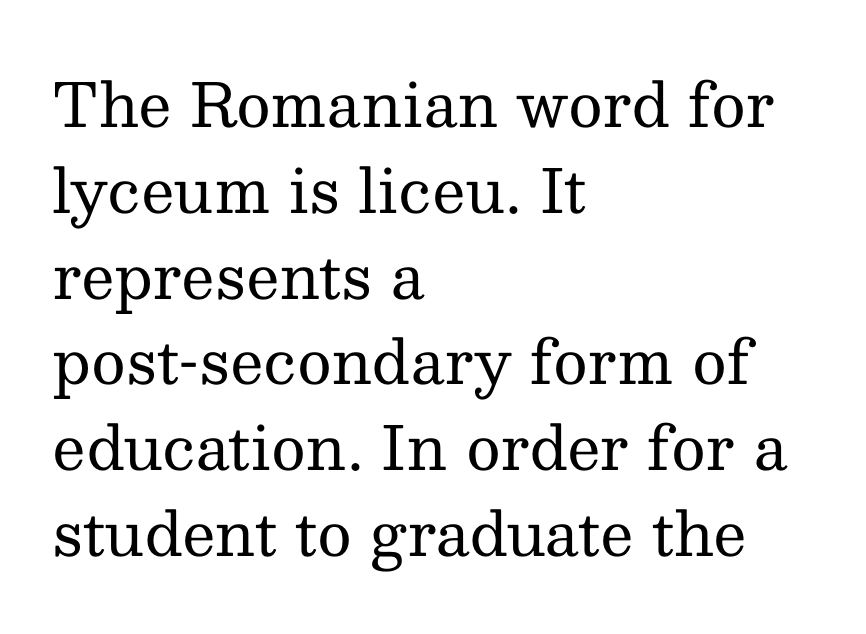
{"serif": "yes", "italic": "no", "bold": "no", "weight": "regular", "width": "normal", "stroke_contrast": "medium", "x_height": "medium", "monospaced": "no", "underline": "no", "align": "left", "line_spacing": "normal", "line_spacing_ratio": 1.43, "letter_spacing": "normal", "letter_spacing_em": 0.0, "glyph_px": 60}
